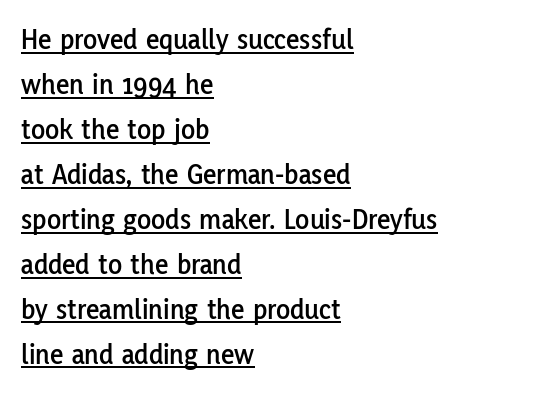
{"serif": "no", "italic": "no", "width": "normal", "stroke_contrast": "low", "x_height": "medium", "monospaced": "no", "underline": "yes", "align": "left", "line_spacing": "normal", "line_spacing_ratio": 1.55, "letter_spacing": "normal", "letter_spacing_em": 0.0, "glyph_px": 29}
